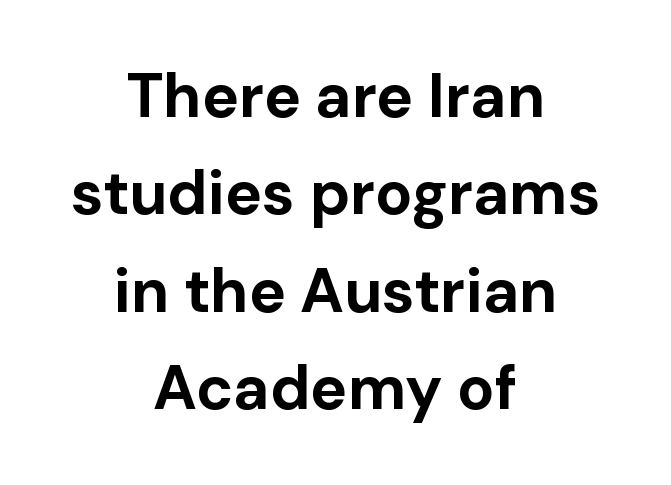
A typesetter would call this zero additional tracking. One-word summary of the alignment: center. The foot of each line stays bare and open. Observe the absence of serifs on each vertical stroke in this sample. How would I describe the line gaps? Plain and ordinary.
